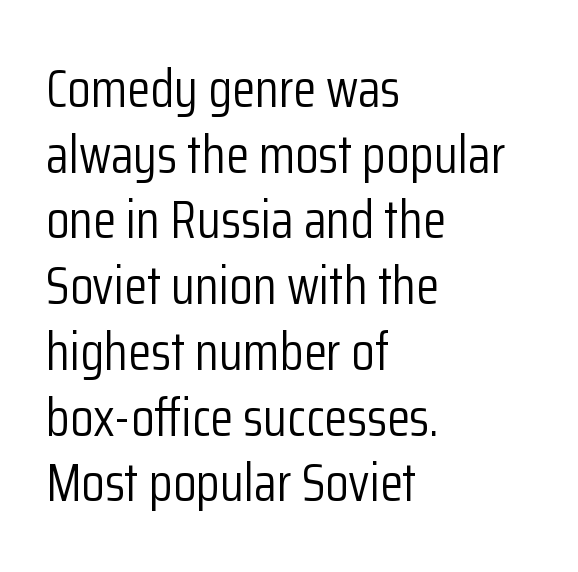
{"serif": "no", "italic": "no", "bold": "no", "weight": "light", "width": "condensed", "stroke_contrast": "low", "x_height": "medium", "monospaced": "no", "underline": "no", "align": "left", "line_spacing_ratio": 1.24, "letter_spacing": "normal", "letter_spacing_em": 0.0, "glyph_px": 53}
